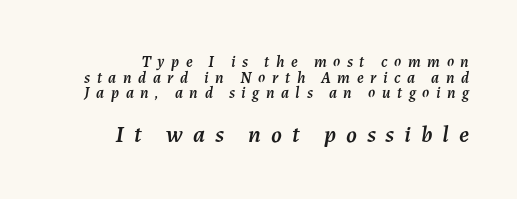
Q: Is the text italic (slanted)? A: Yes, it leans right by about 7 degrees.
Q: Is the text underlined? A: No.
Q: How is the paragraph aligned? A: Right-aligned.
Q: Is the spacing between letters normal or unusually wide? A: Unusually wide.
Q: Is the spacing between lines tight, normal or loose? A: Tight.
Q: Which block of text is set in a larger size, the first (top) or the second (bottom)? A: The second (bottom) one.
